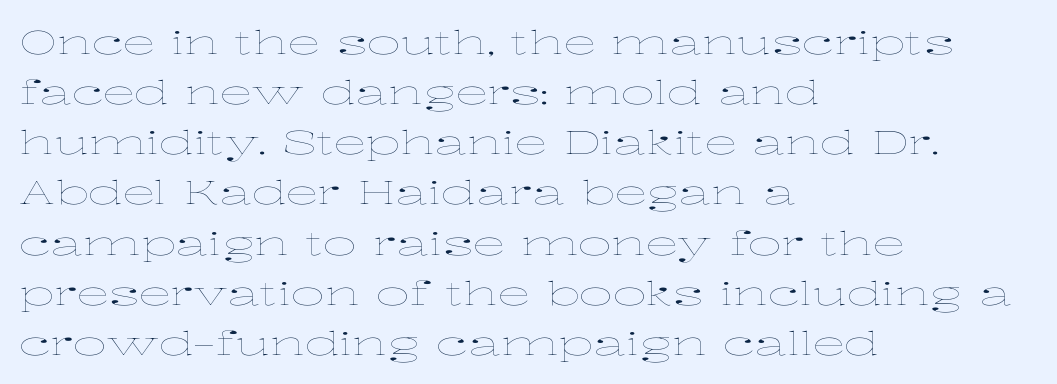
Horizontal bands of white between lines are of average thickness. The rendering uses natural spacing where letterforms have individual widths. Does extra space separate the letters? No, they use regular spacing. These glyphs show unthickened strokes, regular width or finer. If you drew a line through each stem, it would be perfectly vertical. Nobody drew a line under any word here.
